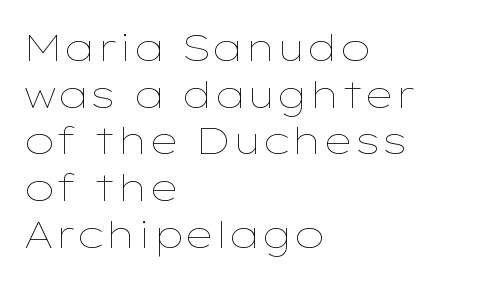
Q: Is the text bold? A: No.
Q: Is the text italic (slanted)? A: No, it is upright.
Q: Is the text underlined? A: No.
Q: How is the paragraph aligned? A: Left-aligned.
Q: Is the spacing between letters normal or unusually wide? A: Normal.
Q: Width (condensed, normal, or wide)? A: Wide.
Q: Stroke contrast? A: Low.
Q: x-height? A: Medium.
Q: Monospaced? A: No.
